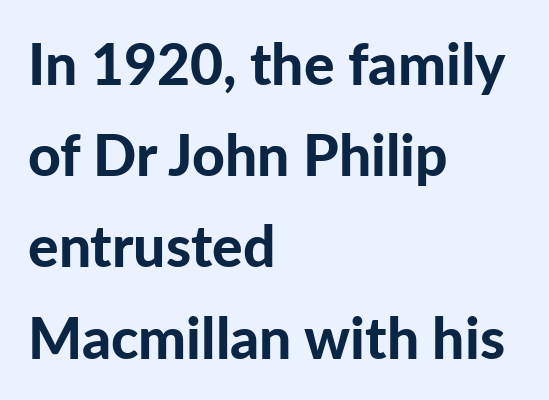
{"serif": "no", "italic": "no", "bold": "yes", "weight": "bold", "width": "normal", "stroke_contrast": "low", "x_height": "medium", "monospaced": "no", "underline": "no", "align": "left", "line_spacing": "normal", "line_spacing_ratio": 1.6, "letter_spacing": "normal", "letter_spacing_em": 0.0, "glyph_px": 57}
